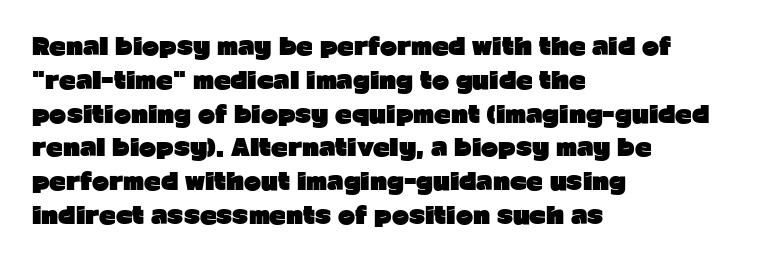
The image shows 23 px bold type, upright; set left-aligned, normal line spacing (1.47x), normal letter spacing, not underlined.
